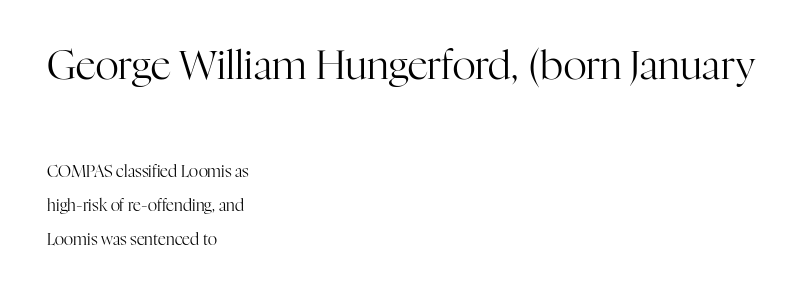
The image shows 40 px regular-weight serif type, upright; set left-aligned, loose line spacing (2.13x), normal letter spacing, not underlined; the first (top) block is 2.5x larger; high stroke contrast and a medium x-height.
